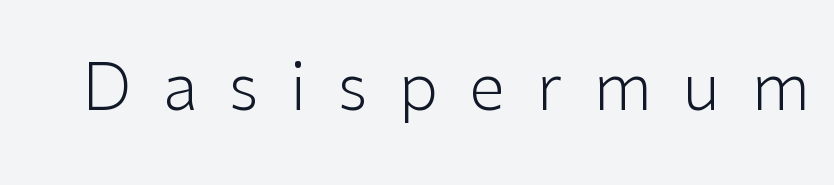
{"serif": "no", "italic": "no", "bold": "no", "weight": "light", "width": "normal", "stroke_contrast": "low", "x_height": "medium", "monospaced": "no", "underline": "no", "letter_spacing": "wide", "letter_spacing_em": 0.48, "glyph_px": 65}
